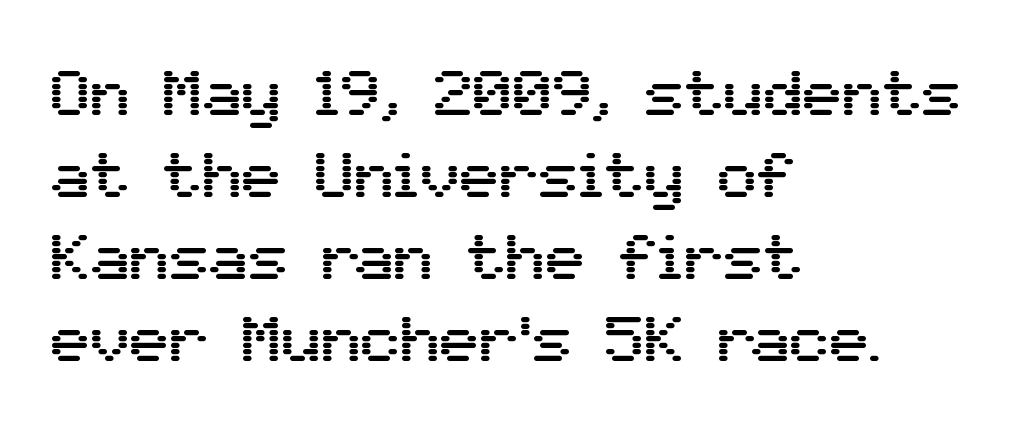
The image shows 66 px sans-serif type, upright; set left-aligned, line spacing 1.24x, normal letter spacing, not underlined; medium stroke contrast and a medium x-height.
